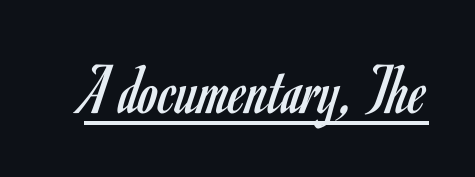
Unlike a traditional serif, this face leaves its strokes unadorned. Spacing verdict: proportional, widths tailored to each character. Weight: regular or lighter. Compared with typical body copy, the letter spacing here is the same.
